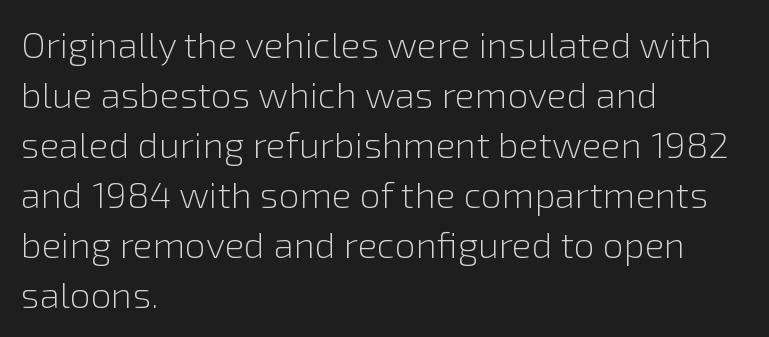
The image shows 37 px light sans-serif type, upright; set left-aligned, normal line spacing (1.35x), normal letter spacing, not underlined; low stroke contrast and a medium x-height.
